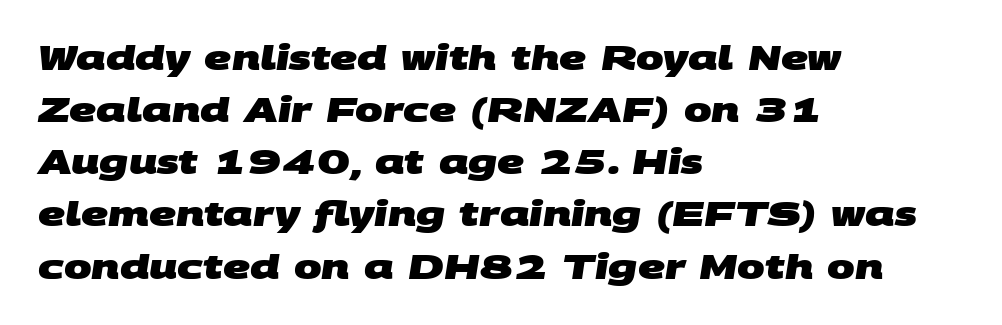
Each word holds together tightly as a unit, with standard inter-letter gaps. Pretty heavy lettering here — definitely bold. Unlike a traditional serif, this face leaves its strokes unadorned. Rule under the text: the space is simply empty. The rows are spaced the way most documents space them.
